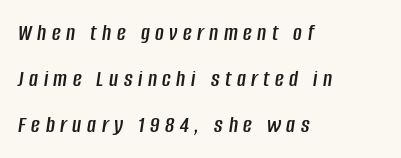
Any mark beneath the type? The region is blank. Leftover space on each line is placed entirely after the last word. Line spacing here is loose. A typesetter would mark this as italic.
